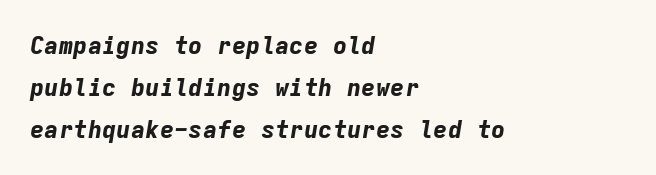
The image shows 24 px bold type, italic (leaning right); set left-aligned, line spacing 1.74x, normal letter spacing, not underlined.
